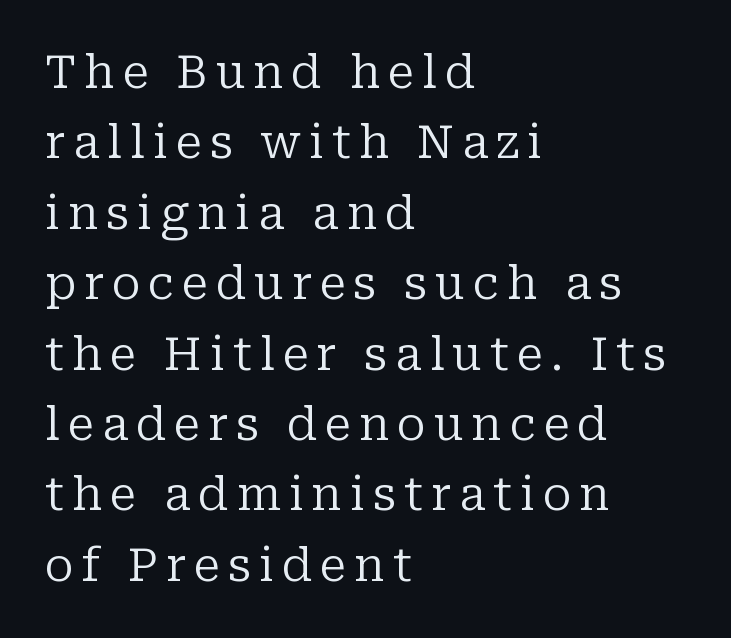
Weight: in the light-to-regular range. Leftover space on each line is placed entirely after the last word. Look at the bottom of the vertical strokes: they flare into serifs here. Tall strokes in this sample are plumb rather than angled. Quick note: underline off. The line-height multiplier appears to be the usual default.
